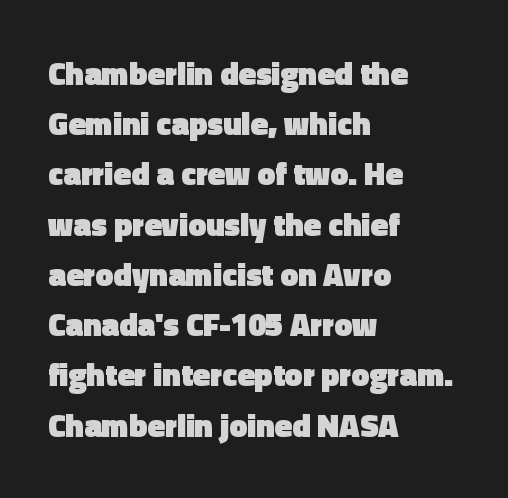
Bold? Absolutely — the strokes are thick and heavy. Designer's note — italics off, roman on. Typographically, this falls in the sans-serif category. Honestly, the row spacing looks completely unremarkable.
